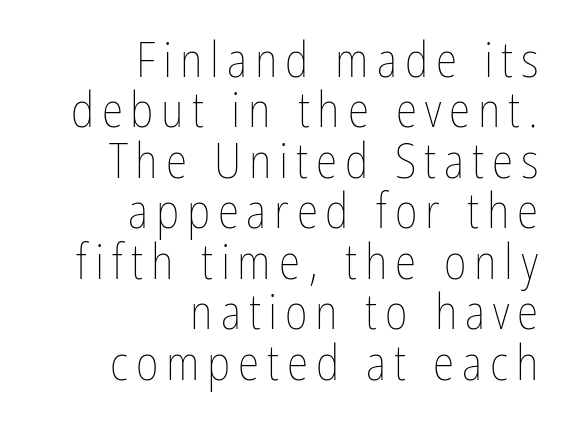
The image shows 49 px thin, condensed type, upright; set right-aligned, tight line spacing (1.03x), not underlined; low stroke contrast and a medium x-height.
